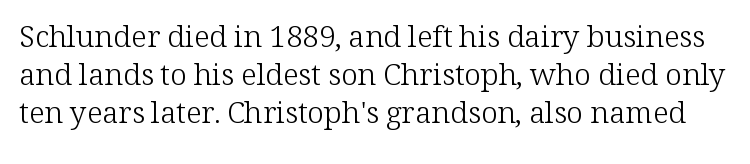
Q: Is the text bold? A: No.
Q: Is the text italic (slanted)? A: No, it is upright.
Q: Is the typeface a serif or a sans-serif typeface? A: Serif.
Q: Is the text underlined? A: No.
Q: Is the spacing between letters normal or unusually wide? A: Normal.
Q: Is the spacing between lines tight, normal or loose? A: Normal.
Q: Width (condensed, normal, or wide)? A: Normal.
Q: Stroke contrast? A: Low.
Q: x-height? A: Medium.
Q: Monospaced? A: No.
